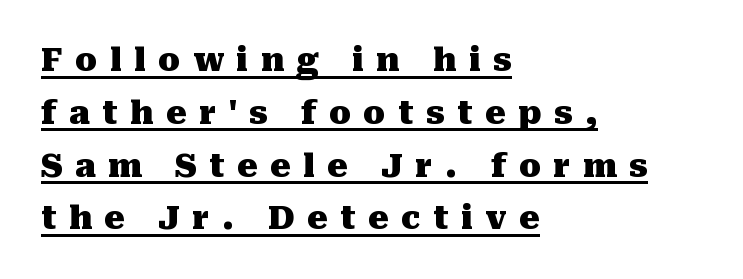
The image shows 32 px heavy serif type, upright; set left-aligned, normal line spacing (1.65x), unusually wide letter spacing (+0.39 em), underlined; medium stroke contrast and a medium x-height.
